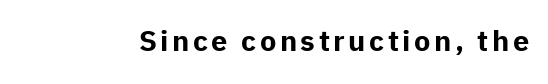
A typesetter would label this face a sans. Character widths vary here, with narrow letters taking less room than wide ones. The face used here has the dense, thick strokes of a bold. No italicization has been applied; the sample stays upright. Letters rest on an invisible, unmarked baseline.
